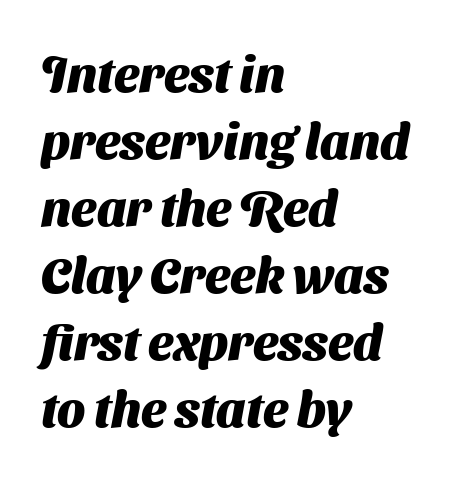
Each letter keeps its own natural width here, so spacing adapts to shape. Nothing unusual about the tracking: characters are spaced as the font intends. Pretty heavy lettering here — definitely bold. This block has exactly the height ordinary leading produces.
